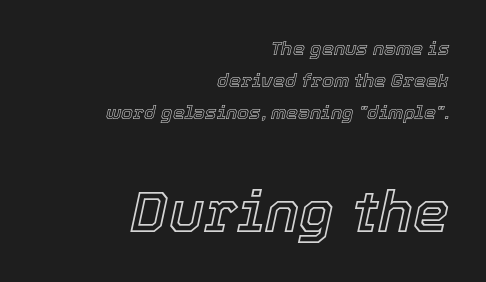
The image shows 58 px text type, italic (leaning right); set right-aligned, normal line spacing (1.68x), normal letter spacing, not underlined; the second (bottom) block is 3.05x larger; a medium x-height.
